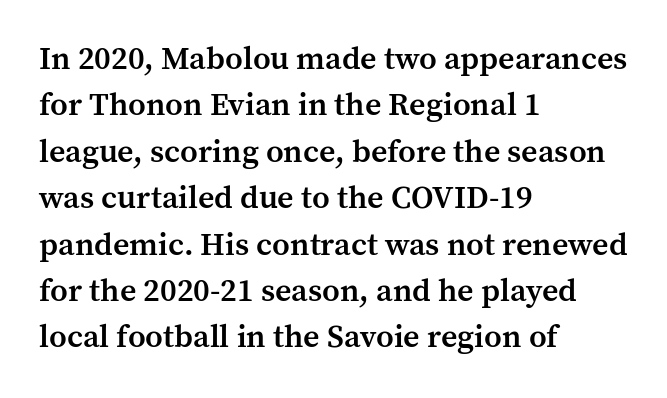
{"serif": "yes", "italic": "no", "bold": "semi", "weight": "semibold", "width": "normal", "stroke_contrast": "medium", "x_height": "medium", "monospaced": "no", "underline": "no", "align": "left", "line_spacing": "normal", "line_spacing_ratio": 1.45, "letter_spacing": "normal", "letter_spacing_em": 0.0, "glyph_px": 32}
